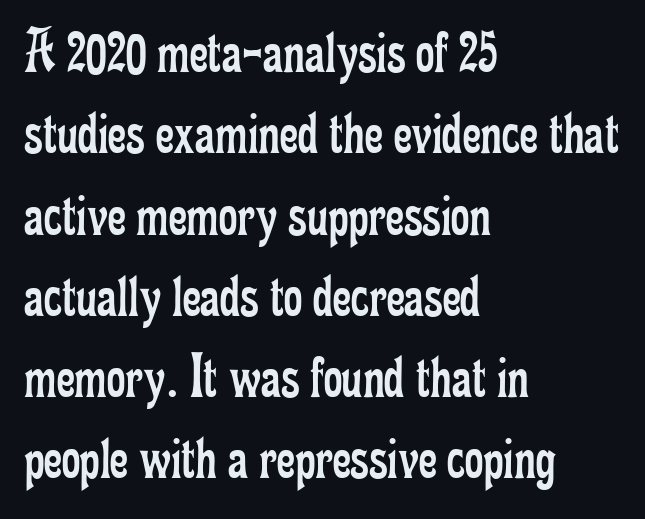
Q: Is the text bold? A: No.
Q: Is the text italic (slanted)? A: No, it is upright.
Q: Is the typeface a serif or a sans-serif typeface? A: Serif.
Q: Is the text underlined? A: No.
Q: How is the paragraph aligned? A: Left-aligned.
Q: Is the spacing between letters normal or unusually wide? A: Normal.
Q: Is the spacing between lines tight, normal or loose? A: Normal.
Q: Width (condensed, normal, or wide)? A: Condensed.
Q: Stroke contrast? A: Low.
Q: x-height? A: Small.
Q: Monospaced? A: No.
